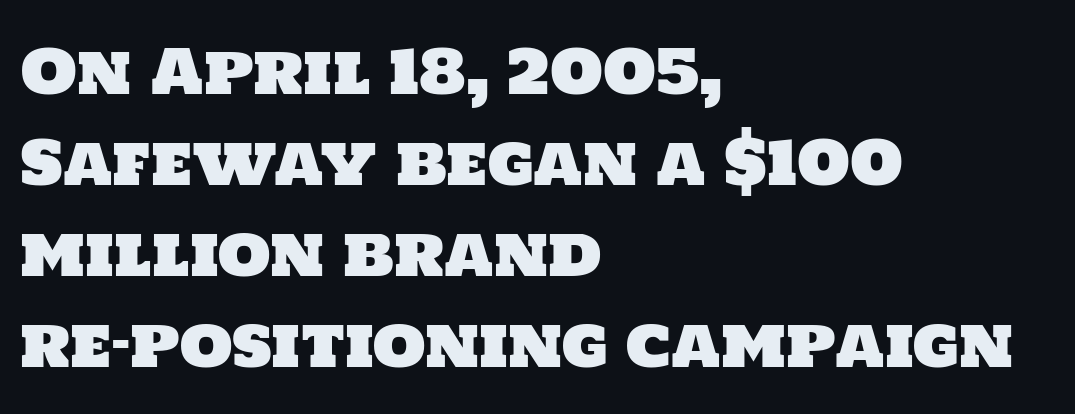
The image shows 61 px sans-serif type; set left-aligned, normal line spacing (1.49x), normal letter spacing, not underlined; low stroke contrast and a large x-height.
